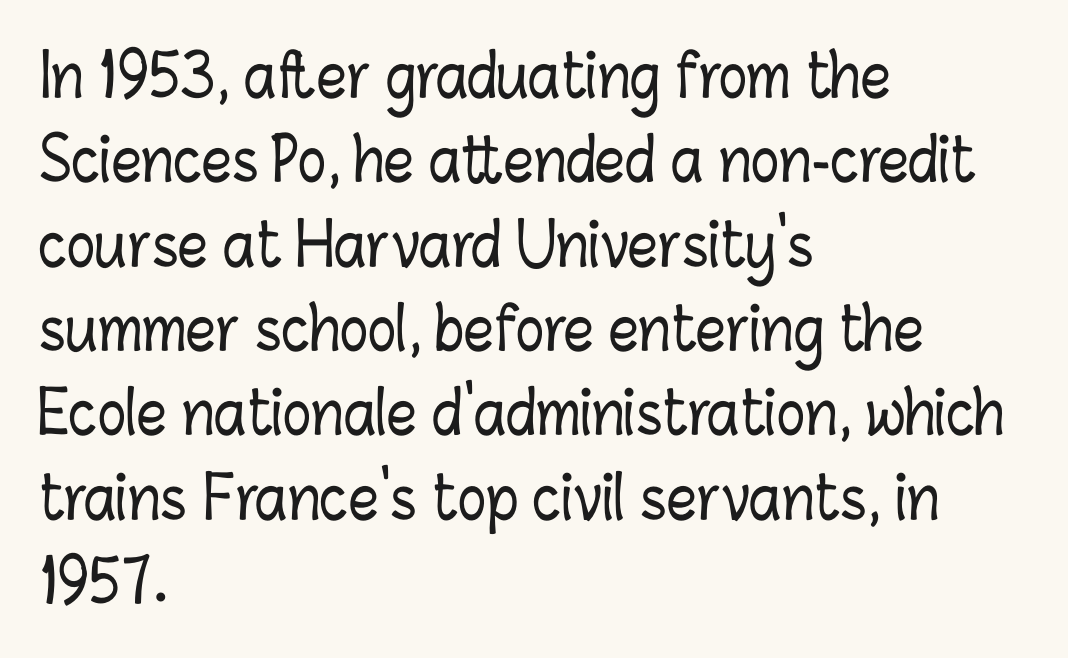
Note the varied advance widths — an 'i' is clearly narrower than an 'm'. Between one letter and the next there's only the usual sliver of space. Glance below the letters and you will spot only blank space. Every character sits straight up, as roman type does.
